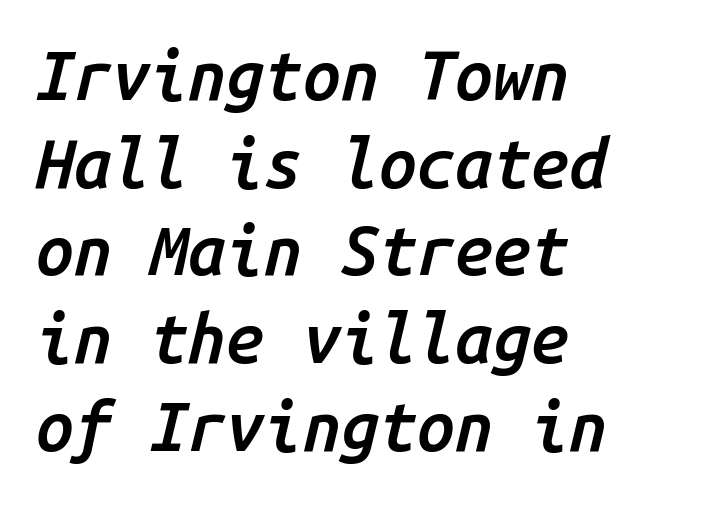
Q: Is the text bold? A: Semi-bold.
Q: Is the text italic (slanted)? A: Yes, it leans right by about 14 degrees.
Q: Is the text underlined? A: No.
Q: How is the paragraph aligned? A: Left-aligned.
Q: Is the spacing between letters normal or unusually wide? A: Normal.
Q: Is the spacing between lines tight, normal or loose? A: Normal.
Q: Width (condensed, normal, or wide)? A: Normal.
Q: Stroke contrast? A: Low.
Q: x-height? A: Medium.
Q: Monospaced? A: Yes.
